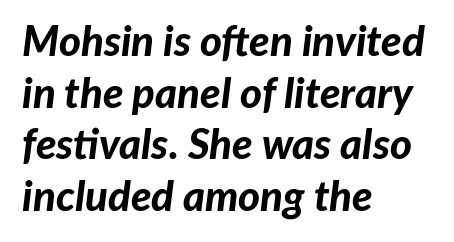
{"italic": "yes", "lean": "right", "slant_degrees": 7, "bold": "yes", "weight": "bold", "width": "normal", "stroke_contrast": "low", "x_height": "medium", "monospaced": "no", "underline": "no", "align": "left", "line_spacing_ratio": 1.23, "letter_spacing": "normal", "letter_spacing_em": 0.0, "glyph_px": 42}
